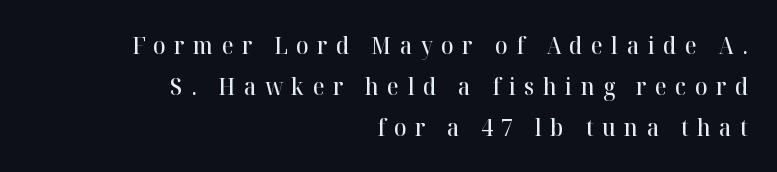
{"italic": "no", "bold": "semi", "underline": "no", "align": "right", "line_spacing_ratio": 1.78, "letter_spacing": "wide", "letter_spacing_em": 0.37, "glyph_px": 23}
